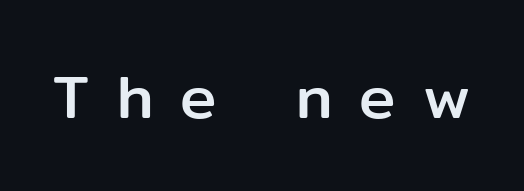
Each row of text sits above clean, open space. Posture: upright roman. Looks like regular typesetting: each glyph gets only the width it needs. Does the type have serifs? No, each stem ends abruptly. How are the letters spaced? Widely, with obvious added tracking.
